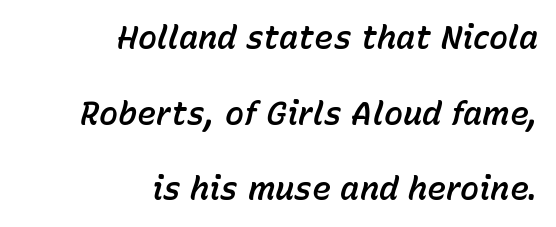
Visually the block forms a straight wall on the right and a jagged coastline on the left. Does the lettering tilt? It does — this is italic. Honestly, the letter spacing is just normal — you wouldn't notice it. Notice the wide empty band between every row — that's loose leading. The area under the type is left untouched. Spacing verdict: proportional, widths tailored to each character.
